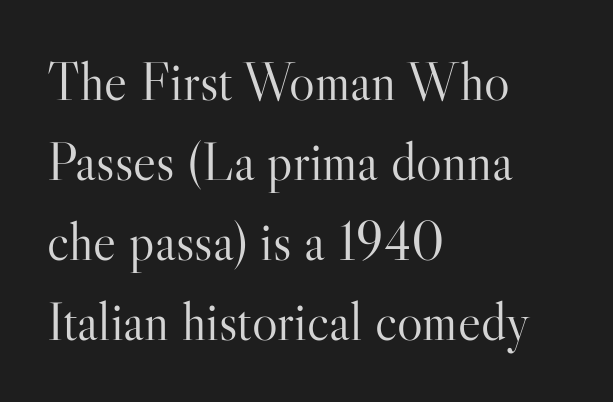
Q: Is the text bold? A: No.
Q: Is the text italic (slanted)? A: No, it is upright.
Q: Is the typeface a serif or a sans-serif typeface? A: Serif.
Q: Is the text underlined? A: No.
Q: How is the paragraph aligned? A: Left-aligned.
Q: Is the spacing between letters normal or unusually wide? A: Normal.
Q: Is the spacing between lines tight, normal or loose? A: Normal.
Q: Width (condensed, normal, or wide)? A: Normal.
Q: Stroke contrast? A: High.
Q: x-height? A: Small.
Q: Monospaced? A: No.
